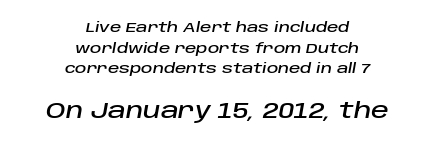
Is the letter spacing exaggerated? No — it looks like the ordinary default. Italic? Definitely — the glyphs are oblique. How would I describe the line gaps? Plain and ordinary. Plain, unruled lines of type. The lower block of text is set noticeably larger than the block above it. Layout note: lines centered.
